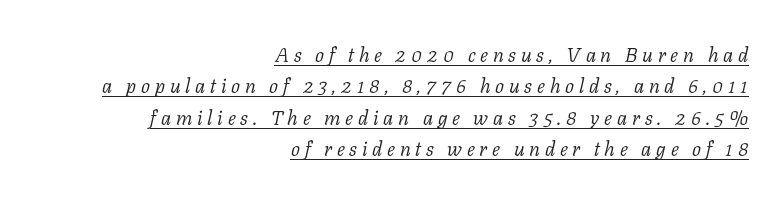
Q: Is the text bold? A: No.
Q: Is the text italic (slanted)? A: Yes, it leans right by about 11 degrees.
Q: Is the text underlined? A: Yes.
Q: How is the paragraph aligned? A: Right-aligned.
Q: Is the spacing between letters normal or unusually wide? A: Unusually wide.
Q: Is the spacing between lines tight, normal or loose? A: Normal.
